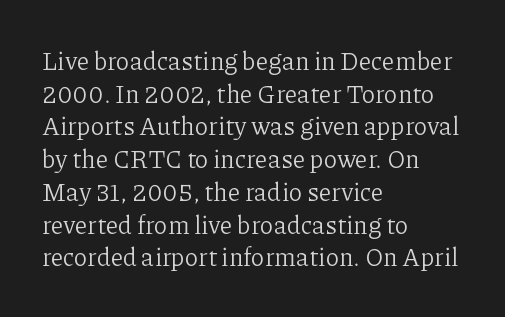
{"italic": "no", "bold": "no", "underline": "no", "align": "left", "line_spacing": "normal", "line_spacing_ratio": 1.31, "letter_spacing": "normal", "letter_spacing_em": 0.0, "glyph_px": 25}
